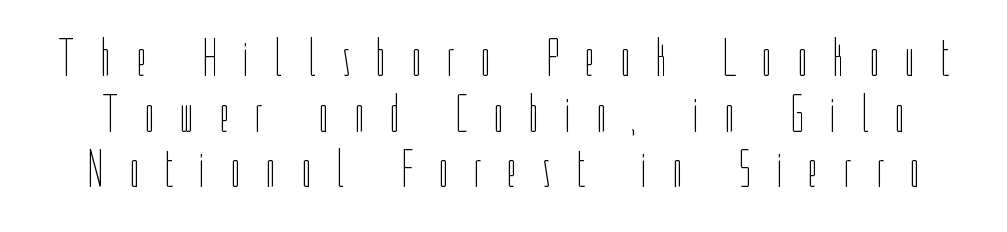
{"italic": "no", "bold": "no", "weight": "thin", "width": "condensed", "stroke_contrast": "low", "x_height": "medium", "monospaced": "no", "underline": "no", "line_spacing": "tight", "line_spacing_ratio": 1.03, "letter_spacing": "wide", "letter_spacing_em": 0.46, "glyph_px": 54}
